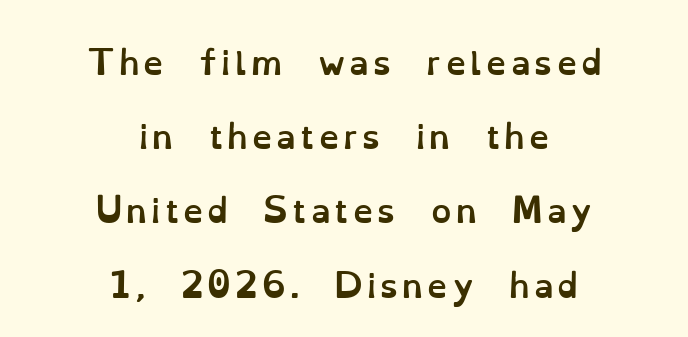
{"italic": "no", "bold": "yes", "weight": "semibold", "width": "normal", "stroke_contrast": "low", "x_height": "small", "monospaced": "no", "underline": "no", "align": "center", "line_spacing": "loose", "line_spacing_ratio": 2.32, "glyph_px": 32}
